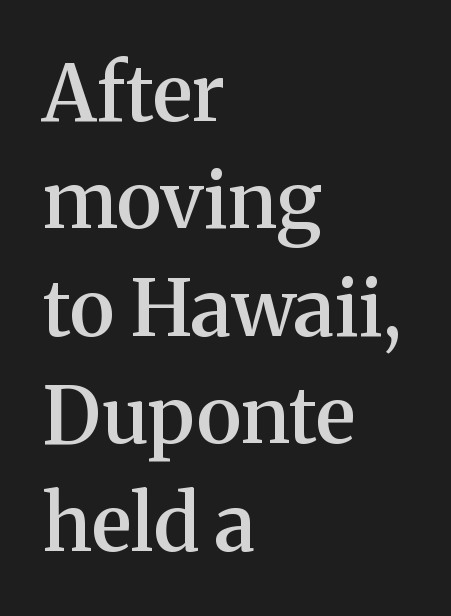
Interline gaps are of average width in this sample. Lines of text with bare space underneath. Glyph-to-glyph distance matches everyday printed text. Character widths vary here, with narrow letters taking less room than wide ones.
